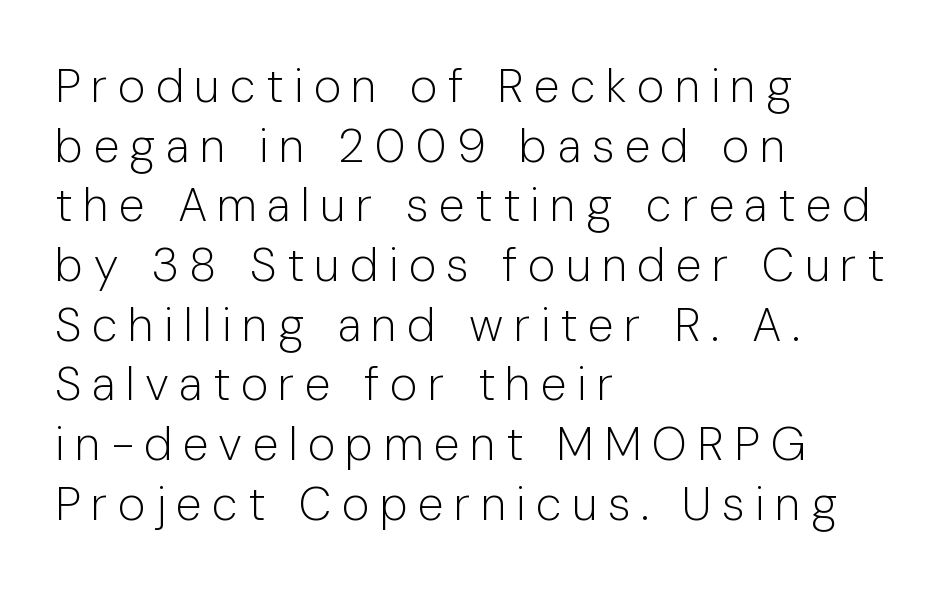
{"serif": "no", "italic": "no", "bold": "no", "weight": "light", "width": "normal", "stroke_contrast": "low", "x_height": "medium", "monospaced": "no", "underline": "no", "align": "left", "line_spacing": "normal", "line_spacing_ratio": 1.27, "letter_spacing": "wide", "letter_spacing_em": 0.22, "glyph_px": 47}
